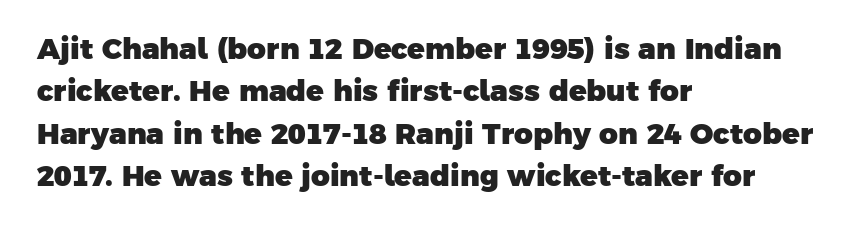
{"serif": "no", "bold": "yes", "weight": "heavy", "width": "normal", "stroke_contrast": "low", "x_height": "medium", "monospaced": "no", "underline": "no", "align": "left", "line_spacing": "normal", "line_spacing_ratio": 1.46, "letter_spacing": "normal", "letter_spacing_em": 0.0, "glyph_px": 29}
